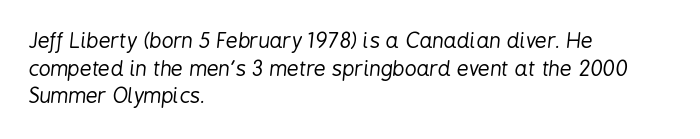
The image shows 21 px text type, italic (leaning right); set left-aligned, normal line spacing (1.31x), normal letter spacing, not underlined.
